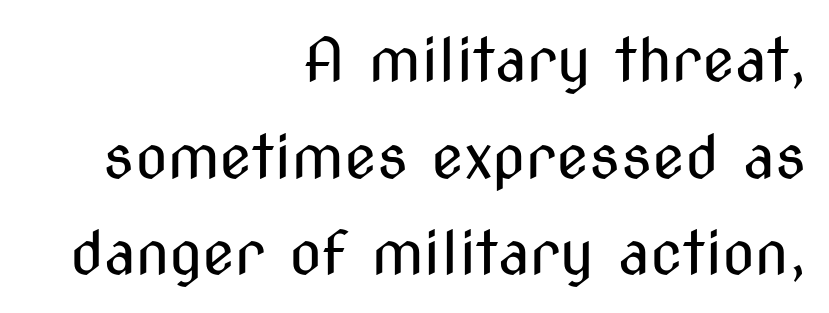
Q: Is the text bold? A: No.
Q: Is the text italic (slanted)? A: No, it is upright.
Q: Is the typeface a serif or a sans-serif typeface? A: Sans-serif.
Q: Is the text underlined? A: No.
Q: How is the paragraph aligned? A: Right-aligned.
Q: Is the spacing between letters normal or unusually wide? A: Normal.
Q: Is the spacing between lines tight, normal or loose? A: Normal.
Q: Width (condensed, normal, or wide)? A: Condensed.
Q: Stroke contrast? A: Medium.
Q: x-height? A: Medium.
Q: Monospaced? A: No.
